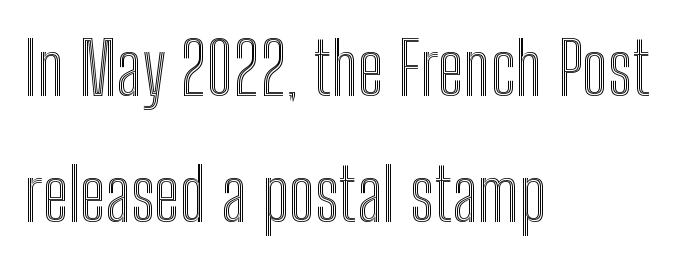
Nope, not italic — everything's standing straight. Here the glyphs are tracked normally, forming tight word shapes. Honestly, there is no underline to notice here at all. This rendering uses left alignment, leaving the right contour irregular.
